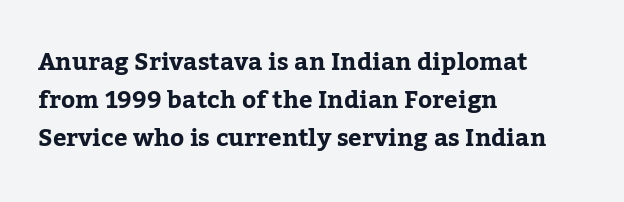
The image shows 24 px text type, upright; set left-aligned, normal line spacing (1.59x), normal letter spacing, not underlined.
